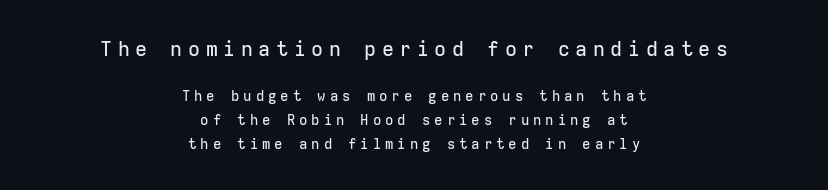
The image shows 20 px text type, upright; set centered, line spacing 1.73x, unusually wide letter spacing (+0.28 em), not underlined; the first (top) block is 1.43x larger.
